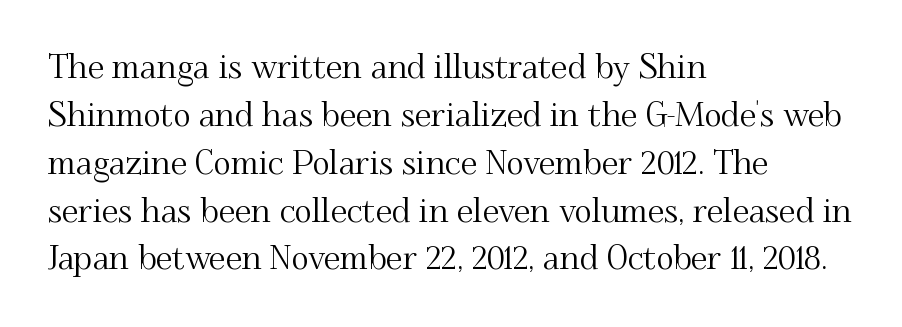
The text was rendered using a seriffed face with decorative stroke endings. The passage is arranged the way most books set body copy — flush left. Caption: standard tracking, unaltered. Check the space under the baseline: it is left empty. The face used here is proportionally spaced, like ordinary book or web type.
